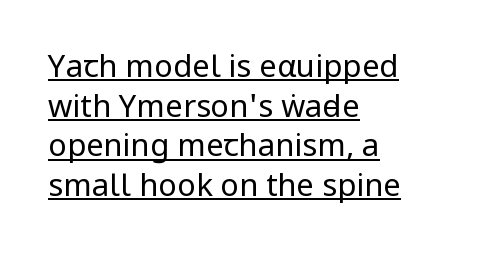
Q: Is the text bold? A: No.
Q: Is the text italic (slanted)? A: No, it is upright.
Q: Is the typeface a serif or a sans-serif typeface? A: Sans-serif.
Q: Is the text underlined? A: Yes.
Q: How is the paragraph aligned? A: Left-aligned.
Q: Is the spacing between letters normal or unusually wide? A: Normal.
Q: Is the spacing between lines tight, normal or loose? A: Normal.
Q: Width (condensed, normal, or wide)? A: Condensed.
Q: Stroke contrast? A: Low.
Q: x-height? A: Large.
Q: Monospaced? A: No.
